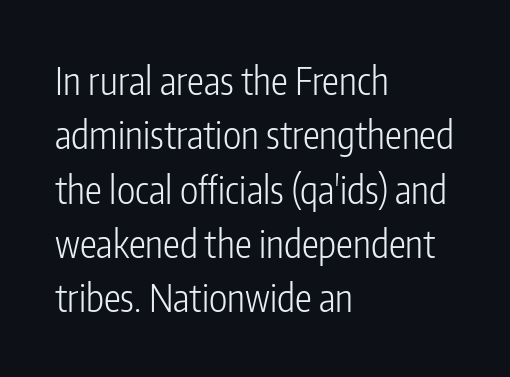
The image shows 38 px light, condensed sans-serif type, upright; set left-aligned, normal line spacing (1.43x), normal letter spacing, not underlined; low stroke contrast and a medium x-height.
